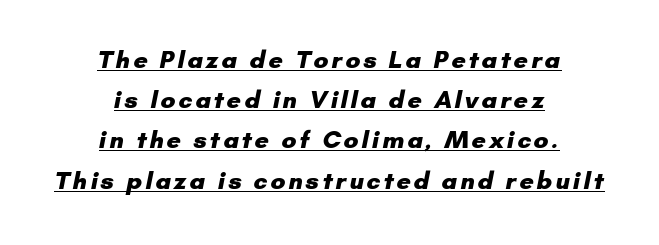
{"bold": "yes", "underline": "yes", "align": "center", "line_spacing": "normal", "line_spacing_ratio": 1.61, "glyph_px": 25}
